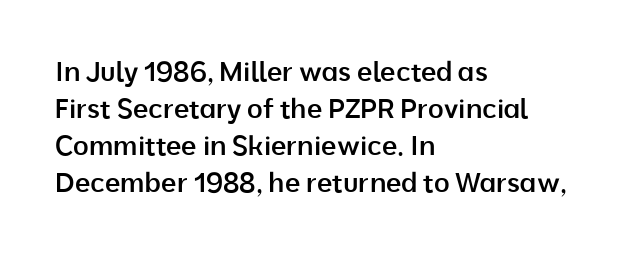
Q: Is the text bold? A: Semi-bold.
Q: Is the text italic (slanted)? A: No, it is upright.
Q: Is the text underlined? A: No.
Q: How is the paragraph aligned? A: Left-aligned.
Q: Is the spacing between letters normal or unusually wide? A: Normal.
Q: Is the spacing between lines tight, normal or loose? A: Normal.
